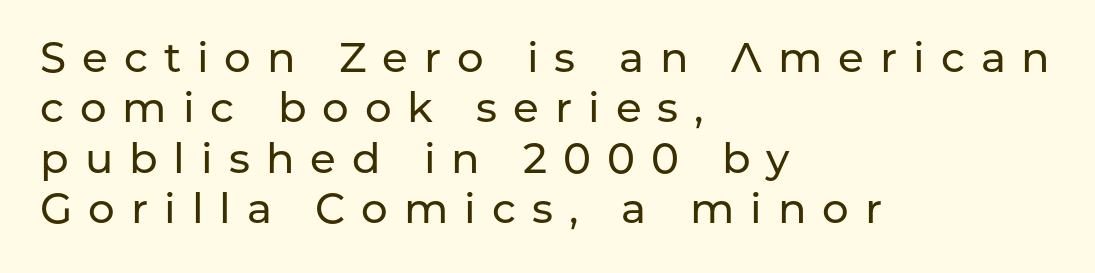
Q: Is the text italic (slanted)? A: No, it is upright.
Q: Is the typeface a serif or a sans-serif typeface? A: Sans-serif.
Q: Is the text underlined? A: No.
Q: How is the paragraph aligned? A: Left-aligned.
Q: Is the spacing between letters normal or unusually wide? A: Unusually wide.
Q: Width (condensed, normal, or wide)? A: Normal.
Q: Stroke contrast? A: Low.
Q: x-height? A: Medium.
Q: Monospaced? A: No.
